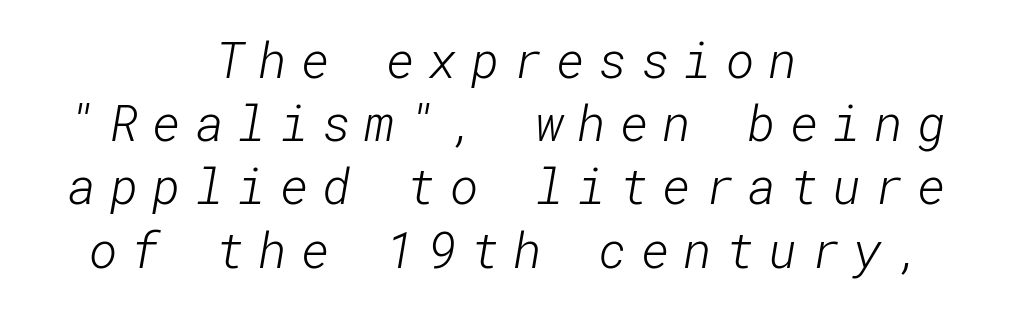
{"serif": "no", "bold": "no", "weight": "light", "width": "normal", "stroke_contrast": "low", "x_height": "medium", "underline": "no", "align": "center", "line_spacing": "normal", "line_spacing_ratio": 1.29, "letter_spacing": "wide", "letter_spacing_em": 0.28, "glyph_px": 49}
